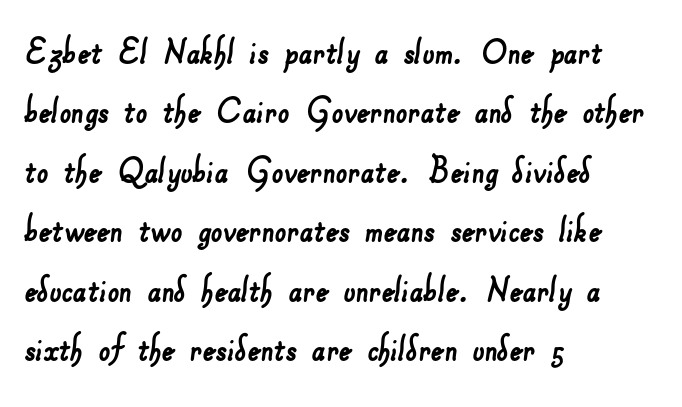
{"serif": "no", "width": "normal", "stroke_contrast": "low", "x_height": "small", "monospaced": "no", "underline": "no", "align": "left", "line_spacing": "normal", "line_spacing_ratio": 1.45, "letter_spacing": "normal", "letter_spacing_em": 0.0, "glyph_px": 41}
